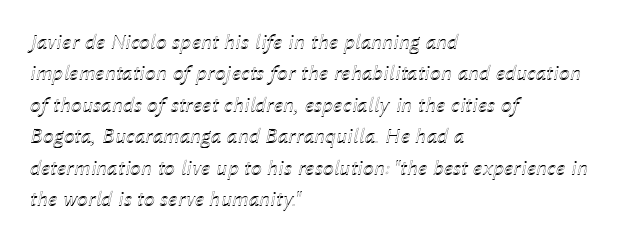
Words appear dense and cohesive because spacing is normal. The block of text has a typical density, with ordinary space between rows. In terms of posture, this sample is oblique. A student would call this left alignment; a typographer would say flush left, rag right.
